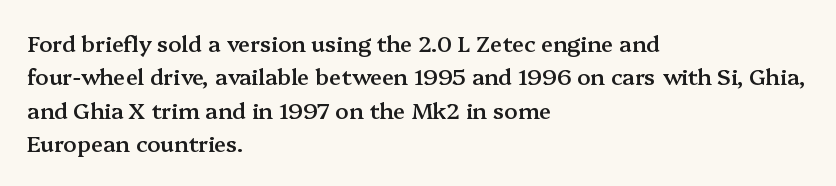
{"italic": "no", "bold": "semi", "underline": "no", "align": "left", "line_spacing": "normal", "line_spacing_ratio": 1.52, "letter_spacing": "normal", "letter_spacing_em": 0.0, "glyph_px": 22}
